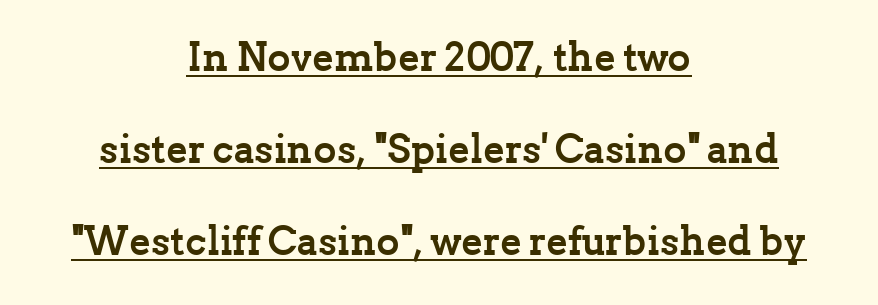
The image shows 40 px semibold serif type, upright; set centered, loose line spacing (2.3x), normal letter spacing, underlined; low stroke contrast and a medium x-height.
